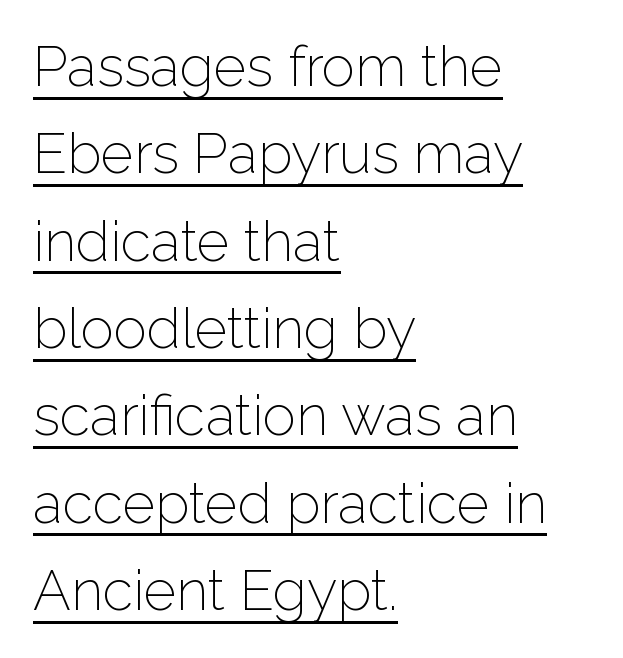
Varying glyph widths throughout — classic text-font behaviour. A typographer would call this underscored text. The line texture is even and compact thanks to regular tracking. Does the copy run flush right? No — it runs flush left.
